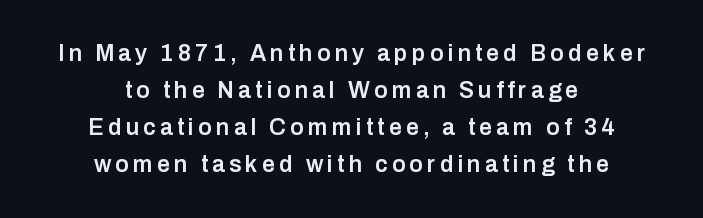
Q: Is the text bold? A: Semi-bold.
Q: Is the text italic (slanted)? A: No, it is upright.
Q: Is the text underlined? A: No.
Q: How is the paragraph aligned? A: Centered.
Q: Is the spacing between lines tight, normal or loose? A: Normal.
